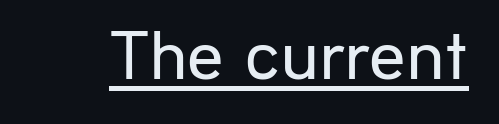
The image shows 72 px regular-weight sans-serif type, upright; set normal letter spacing, underlined; low stroke contrast and a medium x-height.
